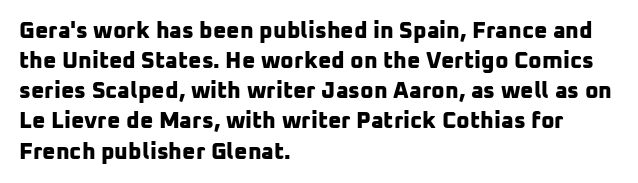
{"bold": "yes", "underline": "no", "align": "left", "line_spacing": "normal", "line_spacing_ratio": 1.31, "letter_spacing": "normal", "letter_spacing_em": 0.0, "glyph_px": 23}
